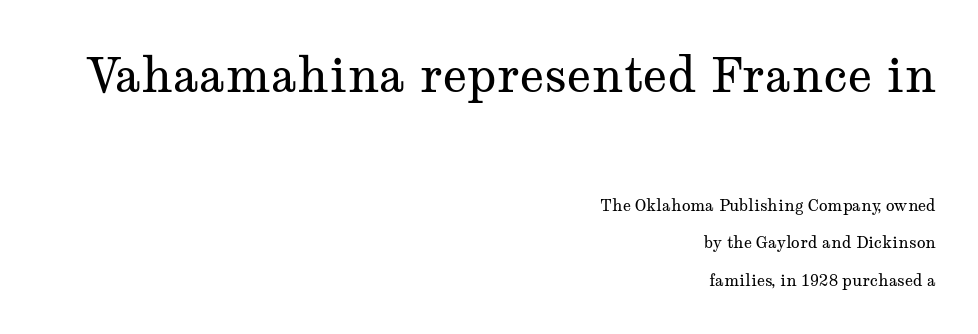
Q: Is the text bold? A: No.
Q: Is the text italic (slanted)? A: No, it is upright.
Q: Is the typeface a serif or a sans-serif typeface? A: Serif.
Q: Is the text underlined? A: No.
Q: How is the paragraph aligned? A: Right-aligned.
Q: Is the spacing between letters normal or unusually wide? A: Normal.
Q: Is the spacing between lines tight, normal or loose? A: Loose.
Q: Which block of text is set in a larger size, the first (top) or the second (bottom)? A: The first (top) one.
Q: Width (condensed, normal, or wide)? A: Wide.
Q: Stroke contrast? A: Medium.
Q: x-height? A: Medium.
Q: Monospaced? A: No.
